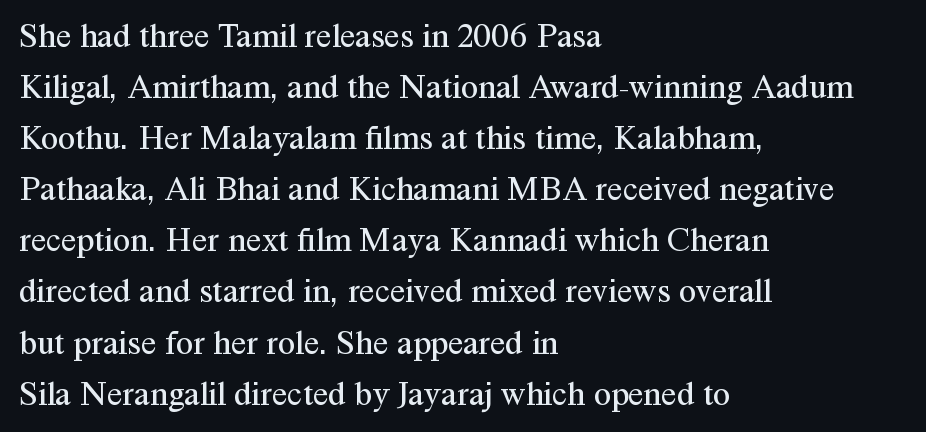
Q: Is the text bold? A: No.
Q: Is the text italic (slanted)? A: No, it is upright.
Q: Is the typeface a serif or a sans-serif typeface? A: Serif.
Q: Is the text underlined? A: No.
Q: How is the paragraph aligned? A: Left-aligned.
Q: Is the spacing between letters normal or unusually wide? A: Normal.
Q: Is the spacing between lines tight, normal or loose? A: Normal.
Q: Width (condensed, normal, or wide)? A: Normal.
Q: Stroke contrast? A: Medium.
Q: x-height? A: Medium.
Q: Monospaced? A: No.
